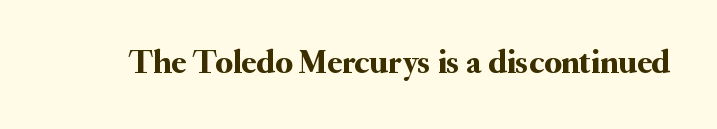
The image shows 34 px serif type, upright; set normal letter spacing, not underlined; medium stroke contrast and a small x-height.
